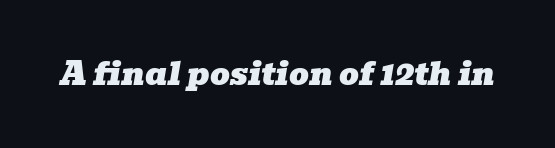
Q: Is the text italic (slanted)? A: Yes, it leans right by about 10 degrees.
Q: Is the typeface a serif or a sans-serif typeface? A: Serif.
Q: Is the text underlined? A: No.
Q: Is the spacing between letters normal or unusually wide? A: Normal.
Q: Width (condensed, normal, or wide)? A: Wide.
Q: Stroke contrast? A: Low.
Q: x-height? A: Medium.
Q: Monospaced? A: No.
